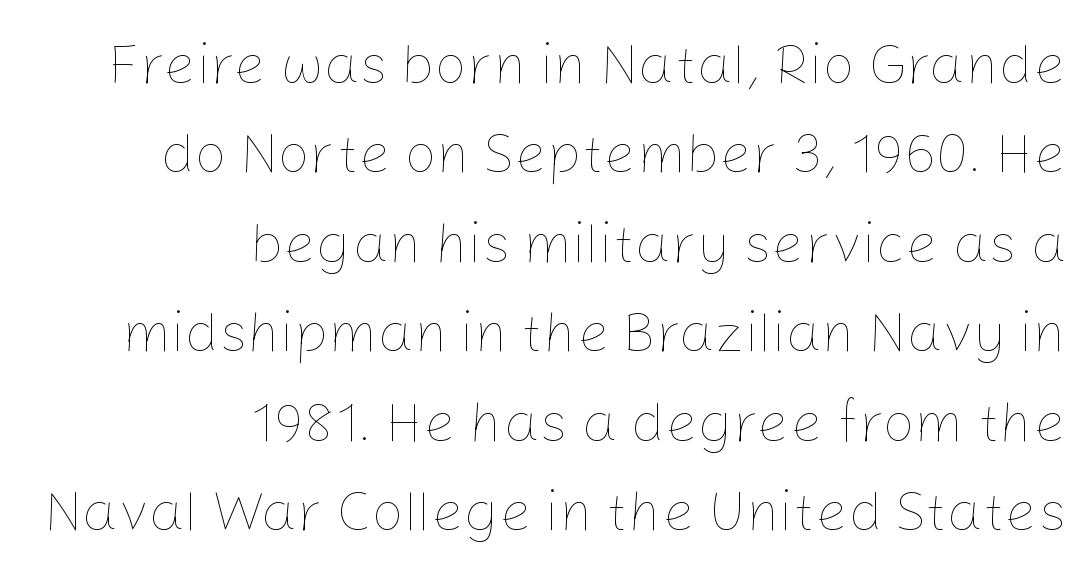
Right-aligned paragraph, ragged on the left. Italic? Not at all — the glyphs are vertical. Line spacing here is normal. Caption: face not bold, strokes unweighted. Proportional: the letters do not fall into vertical columns. The specimen omits any rule beneath the text block's lines.
